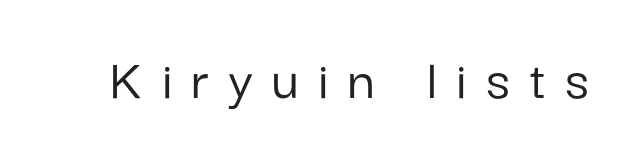
The image shows 59 px sans-serif type, upright; set unusually wide letter spacing (+0.33 em), not underlined; low stroke contrast and a medium x-height.
